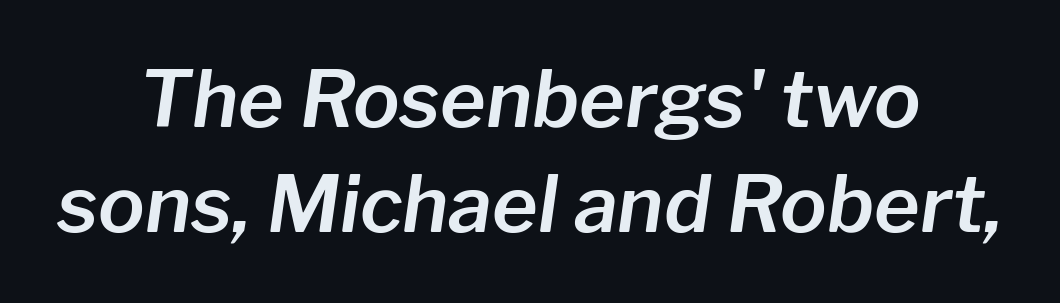
{"italic": "yes", "lean": "right", "slant_degrees": 8, "width": "normal", "stroke_contrast": "low", "x_height": "medium", "monospaced": "no", "underline": "no", "align": "center", "line_spacing": "normal", "line_spacing_ratio": 1.34, "letter_spacing": "normal", "letter_spacing_em": 0.0, "glyph_px": 78}
